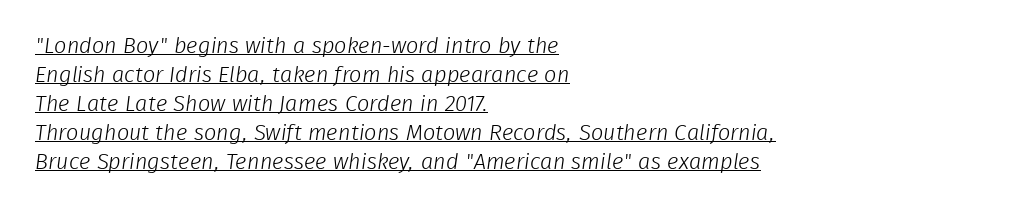
Q: Is the text bold? A: No.
Q: Is the text underlined? A: Yes.
Q: How is the paragraph aligned? A: Left-aligned.
Q: Is the spacing between letters normal or unusually wide? A: Normal.
Q: Is the spacing between lines tight, normal or loose? A: Normal.
